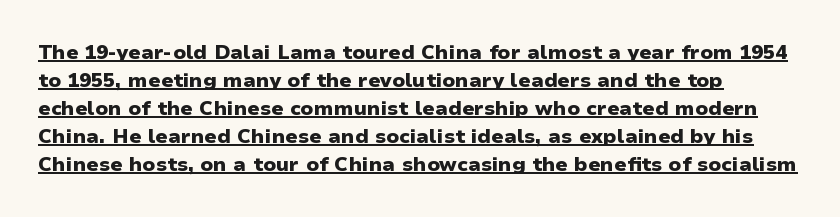
The image shows 20 px bold type, upright; set left-aligned, normal line spacing (1.4x), normal letter spacing, underlined.
